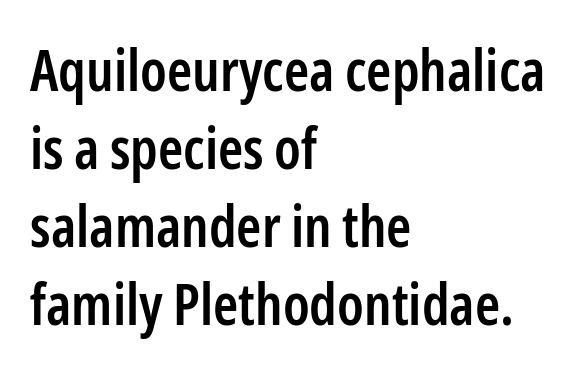
The image shows 57 px semibold, condensed sans-serif type, upright; set left-aligned, normal line spacing (1.37x), normal letter spacing, not underlined; low stroke contrast and a medium x-height.
